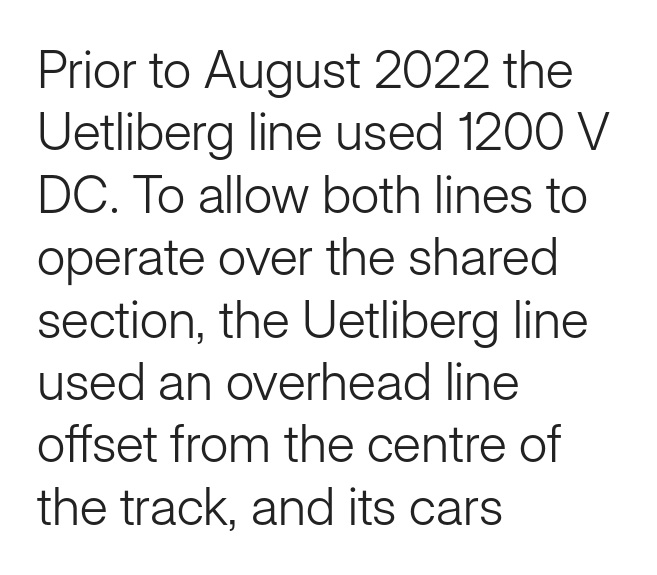
In terms of letterform style, serifs are entirely absent. In terms of letterspacing, this is plain default setting. Unmarked baselines from the first word to the last. Where is the straight margin? On the left. These lines were composed using upright roman letters.
